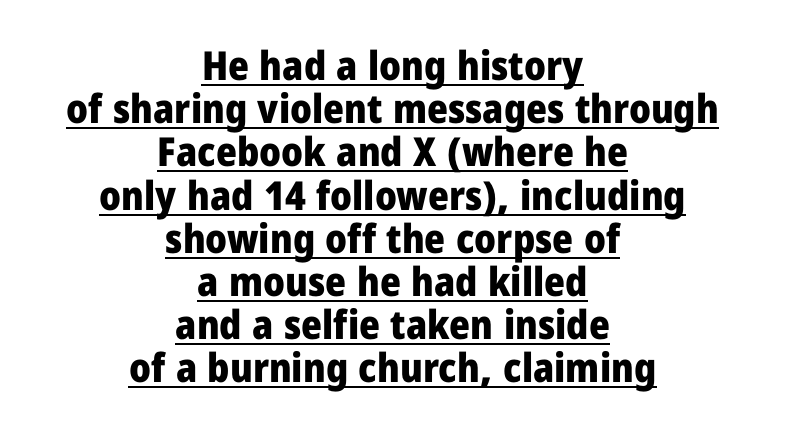
{"serif": "no", "italic": "no", "bold": "yes", "weight": "heavy", "width": "normal", "stroke_contrast": "low", "x_height": "medium", "monospaced": "no", "underline": "yes", "align": "center", "line_spacing": "tight", "line_spacing_ratio": 1.08, "letter_spacing": "normal", "letter_spacing_em": 0.0, "glyph_px": 40}
